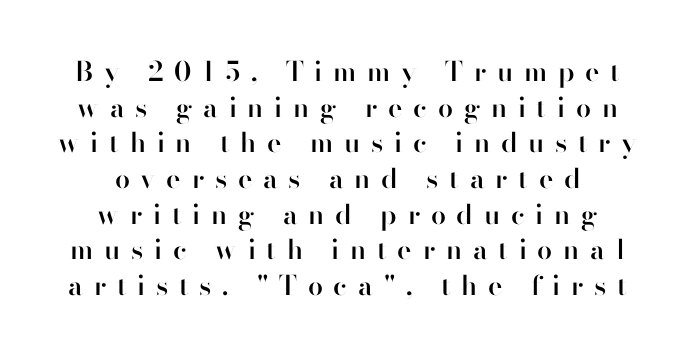
This sample is center-justified, so both line endings float freely. Is there much room between lines? A standard amount, neither cramped nor airy. Glyph-to-glyph distance is far greater than everyday printed text. Has an underline been added? It has not. No italicization has been applied; the sample stays upright.
